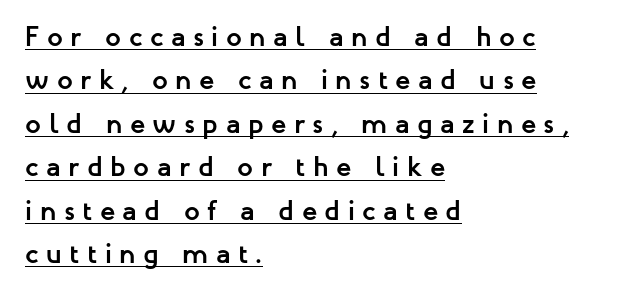
Q: Is the text bold? A: Yes.
Q: Is the text italic (slanted)? A: No, it is upright.
Q: Is the typeface a serif or a sans-serif typeface? A: Sans-serif.
Q: Is the text underlined? A: Yes.
Q: How is the paragraph aligned? A: Left-aligned.
Q: Is the spacing between letters normal or unusually wide? A: Unusually wide.
Q: Is the spacing between lines tight, normal or loose? A: Normal.
Q: Width (condensed, normal, or wide)? A: Normal.
Q: Stroke contrast? A: Low.
Q: x-height? A: Medium.
Q: Monospaced? A: No.
